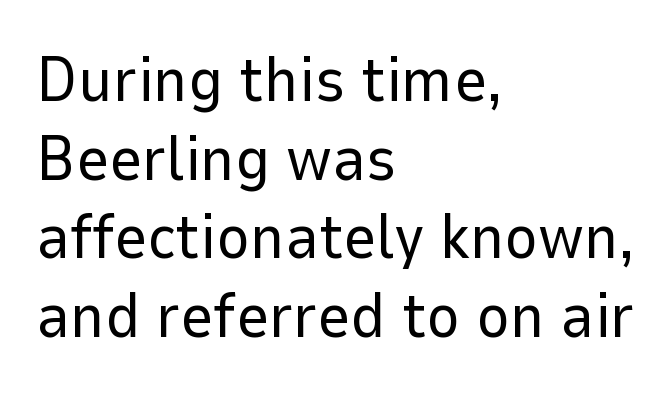
Q: Is the text bold? A: No.
Q: Is the text italic (slanted)? A: No, it is upright.
Q: Is the typeface a serif or a sans-serif typeface? A: Sans-serif.
Q: Is the text underlined? A: No.
Q: How is the paragraph aligned? A: Left-aligned.
Q: Is the spacing between letters normal or unusually wide? A: Normal.
Q: Width (condensed, normal, or wide)? A: Normal.
Q: Stroke contrast? A: Low.
Q: x-height? A: Medium.
Q: Monospaced? A: No.
